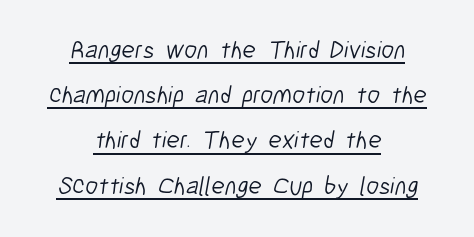
The image shows 25 px text type; set centered, line spacing 1.81x, normal letter spacing, underlined.
